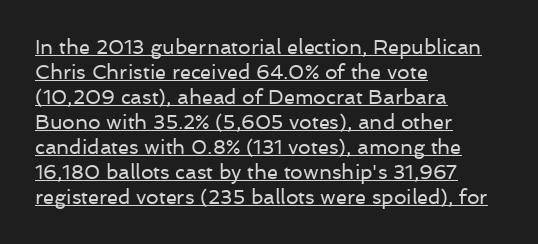
{"italic": "no", "bold": "no", "underline": "yes", "align": "left", "line_spacing": "normal", "line_spacing_ratio": 1.25, "letter_spacing": "normal", "letter_spacing_em": 0.0, "glyph_px": 20}
